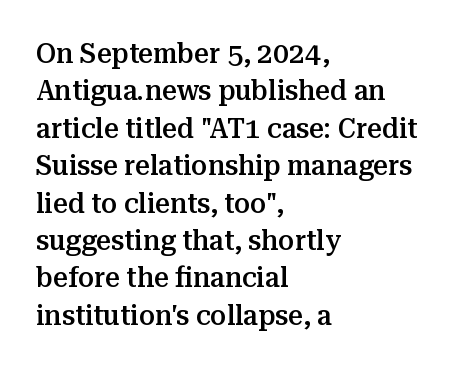
Glance below the letters and you will spot only blank space. Regarding serifs, this sample has them. The lines sit at an ordinary, default distance from one another. The letters stand straight up with perfectly vertical stems. Bold? Not quite — semibold, heavier than regular but stopping short. Looks like regular typesetting: each glyph gets only the width it needs.
